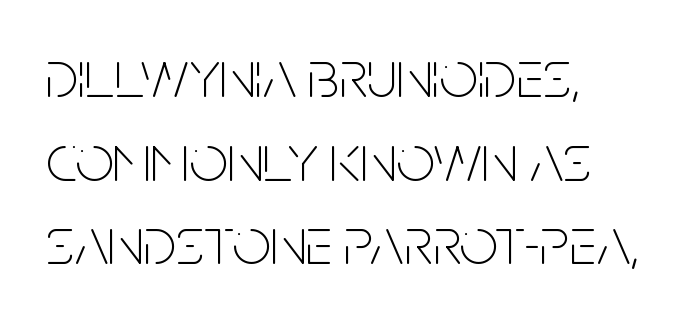
The image shows 68 px thin, condensed sans-serif type, upright; set left-aligned, line spacing 1.23x, normal letter spacing, not underlined; low stroke contrast and a large x-height.
